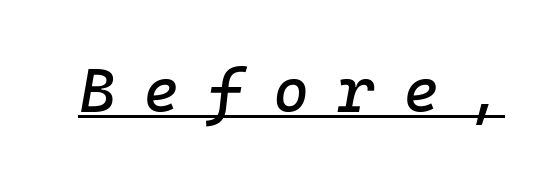
In designer terms, the underline attribute is active on this setting. Compared with ordinary roman type, these characters are visibly tilted. A typesetter would call this heavily tracked-out type. Fixed-width glyphs throughout — classic coding-font behaviour.
